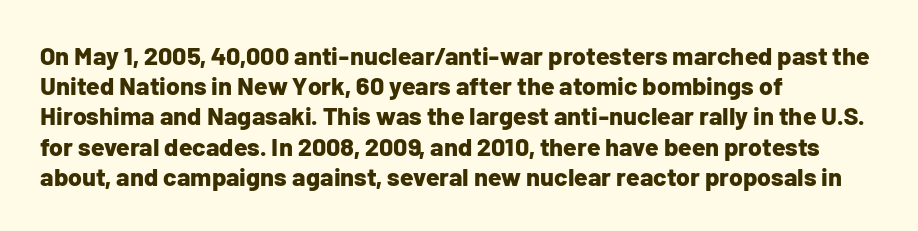
Q: Is the text bold? A: Yes.
Q: Is the text italic (slanted)? A: No, it is upright.
Q: Is the text underlined? A: No.
Q: How is the paragraph aligned? A: Left-aligned.
Q: Is the spacing between letters normal or unusually wide? A: Normal.
